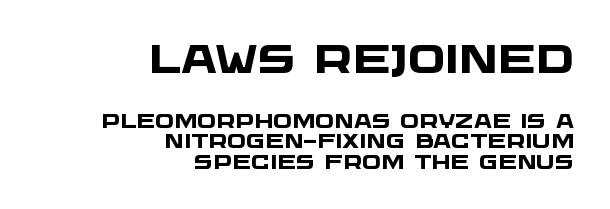
Q: Is the text bold? A: Yes.
Q: Is the typeface a serif or a sans-serif typeface? A: Sans-serif.
Q: Is the text underlined? A: No.
Q: How is the paragraph aligned? A: Right-aligned.
Q: Is the spacing between letters normal or unusually wide? A: Normal.
Q: Is the spacing between lines tight, normal or loose? A: Tight.
Q: Which block of text is set in a larger size, the first (top) or the second (bottom)? A: The first (top) one.
Q: Width (condensed, normal, or wide)? A: Wide.
Q: Stroke contrast? A: Low.
Q: x-height? A: Large.
Q: Monospaced? A: No.
